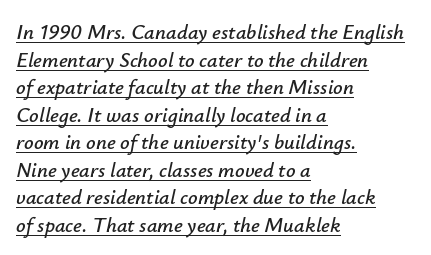
The image shows 21 px text type, italic (leaning right); set left-aligned, normal line spacing (1.31x), normal letter spacing, underlined.
